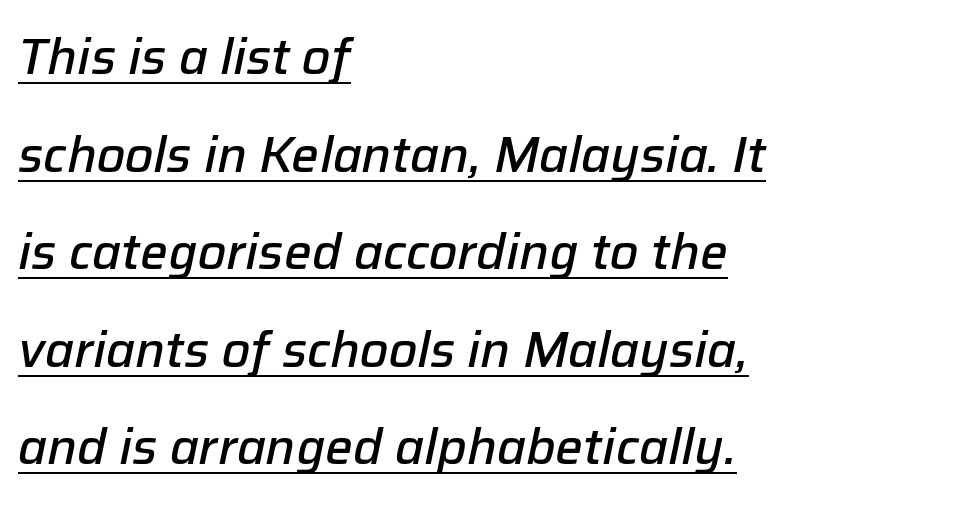
{"italic": "yes", "lean": "right", "slant_degrees": 12, "bold": "semi", "weight": "semibold", "width": "normal", "stroke_contrast": "low", "x_height": "medium", "monospaced": "no", "underline": "yes", "align": "left", "line_spacing": "loose", "line_spacing_ratio": 1.99, "letter_spacing": "normal", "letter_spacing_em": 0.0, "glyph_px": 49}
